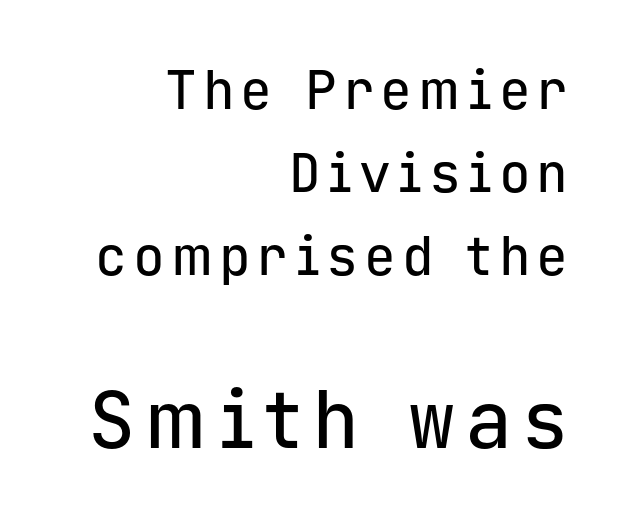
The image shows 79 px sans-serif type, upright, monospaced; set right-aligned, normal line spacing (1.57x), not underlined; the second (bottom) block is 1.49x larger; low stroke contrast and a medium x-height.
